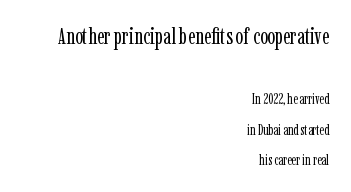
{"italic": "no", "bold": "no", "underline": "no", "align": "right", "line_spacing": "loose", "line_spacing_ratio": 2.17, "letter_spacing": "normal", "letter_spacing_em": 0.0, "larger_block": "first", "size_ratio": 1.64, "glyph_px": 23}
